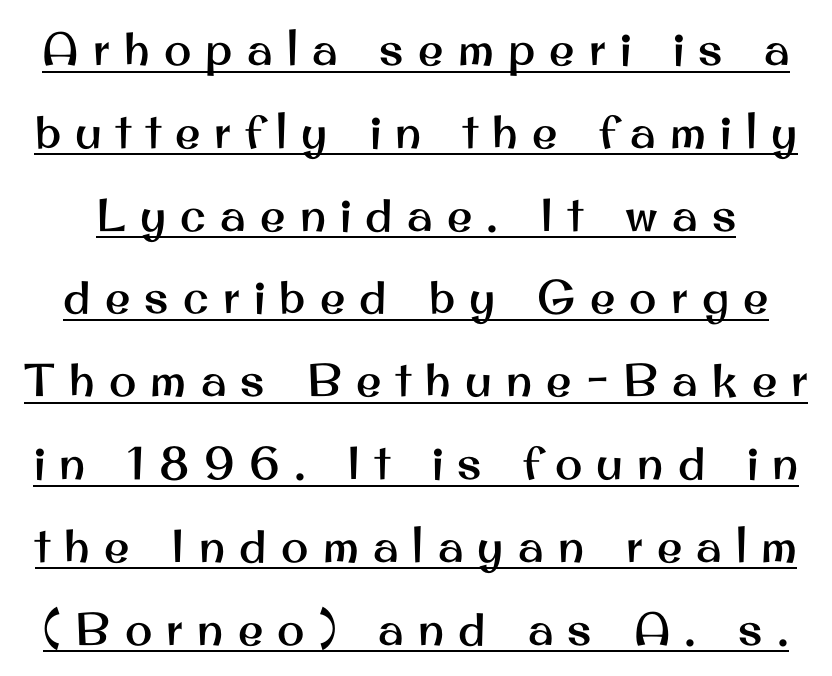
Proportional: the letters do not fall into vertical columns. Grotesque or geometric, the face here clearly has no serifs. In terms of posture, this sample is upright. Like a heading marked for emphasis, these lines bear an underscore. These lines have a slow, spaced-out rhythm from letter to letter.
